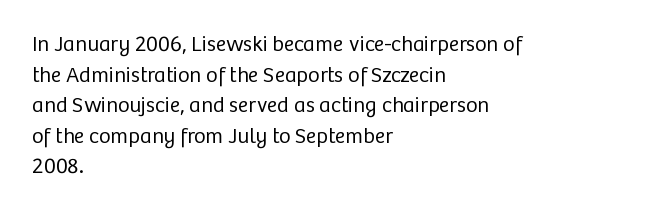
{"italic": "no", "bold": "no", "underline": "no", "align": "left", "line_spacing": "normal", "line_spacing_ratio": 1.39, "letter_spacing": "normal", "letter_spacing_em": 0.0, "glyph_px": 22}
